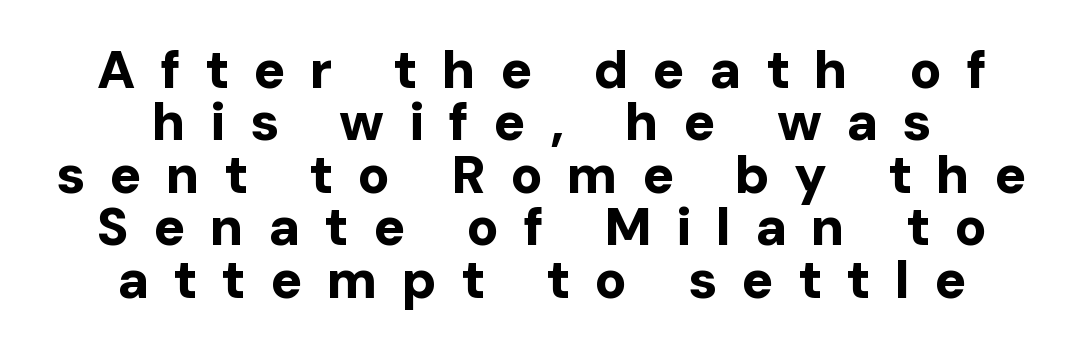
Q: Is the text bold? A: Yes.
Q: Is the text italic (slanted)? A: No, it is upright.
Q: Is the typeface a serif or a sans-serif typeface? A: Sans-serif.
Q: Is the text underlined? A: No.
Q: How is the paragraph aligned? A: Centered.
Q: Is the spacing between letters normal or unusually wide? A: Unusually wide.
Q: Is the spacing between lines tight, normal or loose? A: Tight.
Q: Width (condensed, normal, or wide)? A: Normal.
Q: Stroke contrast? A: Low.
Q: x-height? A: Medium.
Q: Monospaced? A: No.
